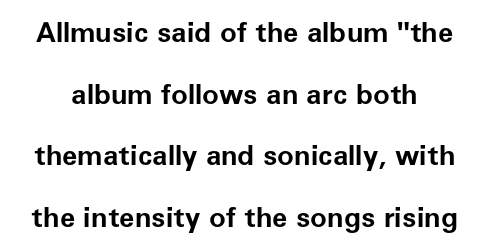
Q: Is the text bold? A: Yes.
Q: Is the text italic (slanted)? A: No, it is upright.
Q: Is the typeface a serif or a sans-serif typeface? A: Sans-serif.
Q: Is the text underlined? A: No.
Q: Is the spacing between letters normal or unusually wide? A: Normal.
Q: Is the spacing between lines tight, normal or loose? A: Loose.
Q: Width (condensed, normal, or wide)? A: Normal.
Q: Stroke contrast? A: Low.
Q: x-height? A: Medium.
Q: Monospaced? A: No.
